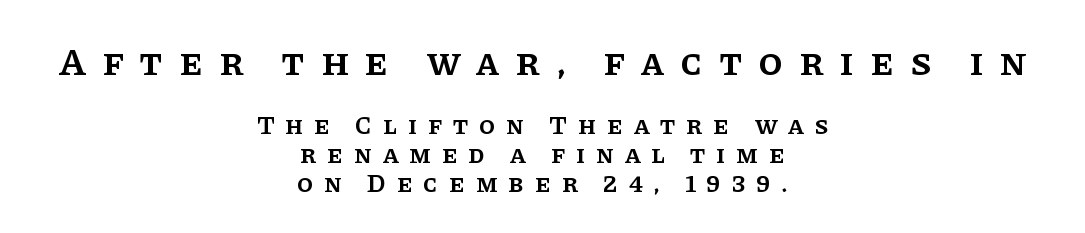
Q: Is the text bold? A: Semi-bold.
Q: Is the text italic (slanted)? A: No, it is upright.
Q: Is the typeface a serif or a sans-serif typeface? A: Serif.
Q: Is the text underlined? A: No.
Q: How is the paragraph aligned? A: Centered.
Q: Is the spacing between letters normal or unusually wide? A: Unusually wide.
Q: Is the spacing between lines tight, normal or loose? A: Tight.
Q: Which block of text is set in a larger size, the first (top) or the second (bottom)? A: The first (top) one.
Q: Width (condensed, normal, or wide)? A: Normal.
Q: Stroke contrast? A: Low.
Q: x-height? A: Large.
Q: Monospaced? A: No.
